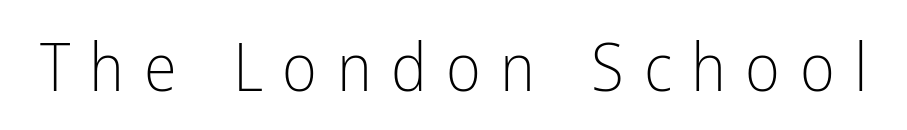
Q: Is the text bold? A: No.
Q: Is the text italic (slanted)? A: No, it is upright.
Q: Is the typeface a serif or a sans-serif typeface? A: Sans-serif.
Q: Is the text underlined? A: No.
Q: Is the spacing between letters normal or unusually wide? A: Unusually wide.
Q: Width (condensed, normal, or wide)? A: Condensed.
Q: Stroke contrast? A: Low.
Q: x-height? A: Medium.
Q: Monospaced? A: No.
